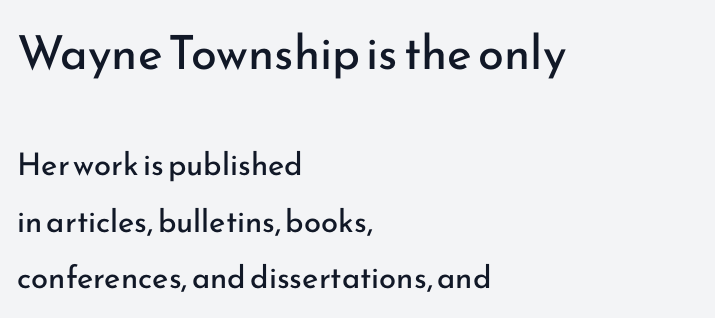
{"serif": "no", "italic": "no", "bold": "no", "weight": "regular", "width": "normal", "stroke_contrast": "low", "x_height": "small", "monospaced": "no", "underline": "no", "align": "left", "line_spacing_ratio": 1.82, "letter_spacing": "normal", "letter_spacing_em": 0.0, "larger_block": "first", "size_ratio": 1.52, "glyph_px": 47}
